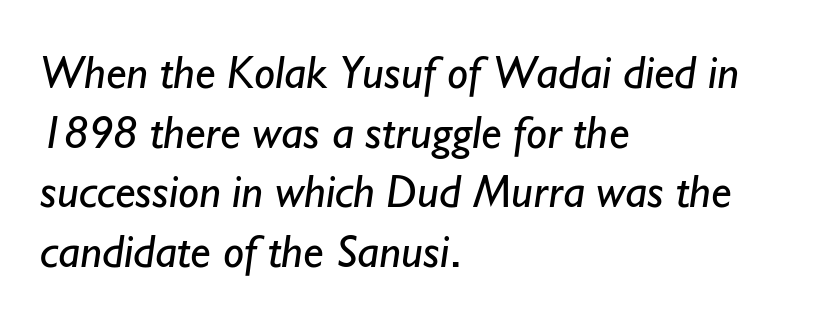
Q: Is the text bold? A: No.
Q: Is the typeface a serif or a sans-serif typeface? A: Sans-serif.
Q: Is the text underlined? A: No.
Q: How is the paragraph aligned? A: Left-aligned.
Q: Is the spacing between letters normal or unusually wide? A: Normal.
Q: Is the spacing between lines tight, normal or loose? A: Normal.
Q: Width (condensed, normal, or wide)? A: Normal.
Q: Stroke contrast? A: Low.
Q: x-height? A: Small.
Q: Monospaced? A: No.
